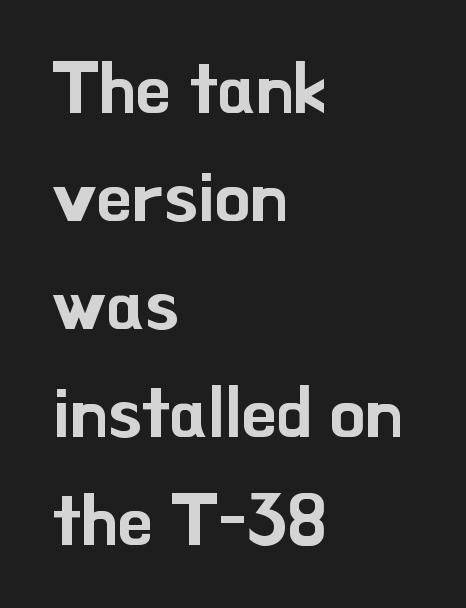
Classification — sans serif. This block has exactly the height ordinary leading produces. No word sits above an underline. Compared with typical body copy, the letter spacing here is the same. Ascenders rise straight up at ninety degrees.
